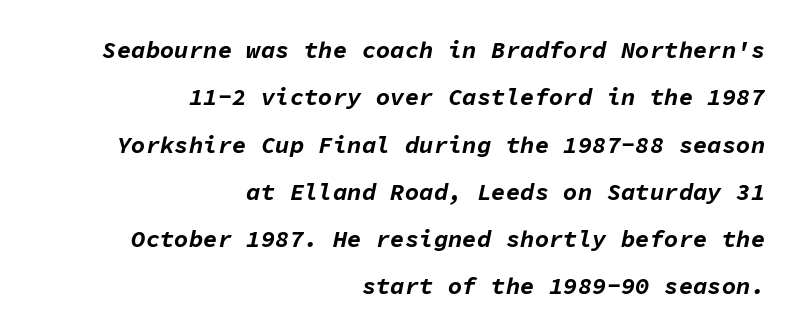
The image shows 24 px bold type, italic (leaning right); set right-aligned, loose line spacing (1.97x), normal letter spacing, not underlined.
